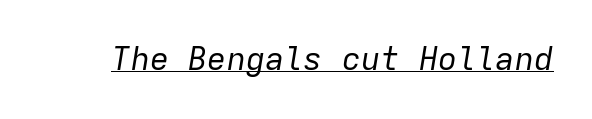
This sample carries an underscore along the baseline area. Slant detected: the letters are inclined. Do the characters align in a grid? Yes, the font is monospaced. The letterforms sit at book weight or below.
